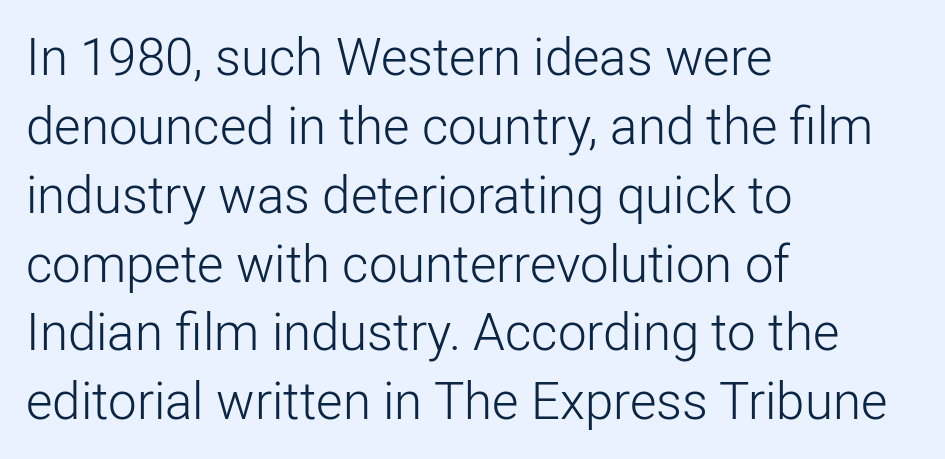
Q: Is the text bold? A: No.
Q: Is the text italic (slanted)? A: No, it is upright.
Q: Is the typeface a serif or a sans-serif typeface? A: Sans-serif.
Q: Is the text underlined? A: No.
Q: How is the paragraph aligned? A: Left-aligned.
Q: Is the spacing between letters normal or unusually wide? A: Normal.
Q: Is the spacing between lines tight, normal or loose? A: Normal.
Q: Width (condensed, normal, or wide)? A: Normal.
Q: Stroke contrast? A: Low.
Q: x-height? A: Medium.
Q: Monospaced? A: No.
